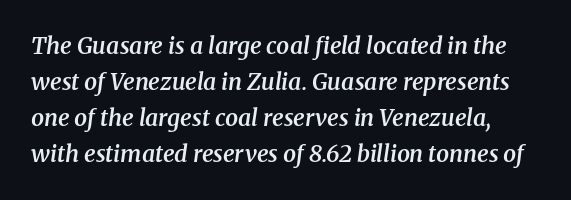
Glyph-to-glyph distance matches everyday printed text. How heavy is the stroke? Medium-heavy — a semibold, shy of bold. No word sits above an underline. The lettering tilts uniformly, giving the passage an italic look. The passage shown stacks its lines at a standard gap.
